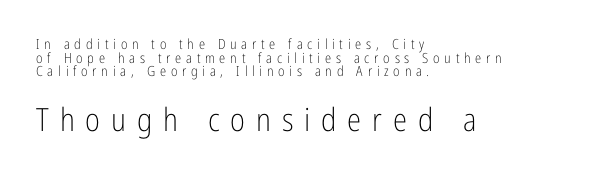
Compared with typical paragraphs, the rows here are closer together. You could not count columns in this text — the font is proportionally spaced. The specimen omits any rule beneath the text block's lines. The gaps between neighbouring characters are conspicuously large.
